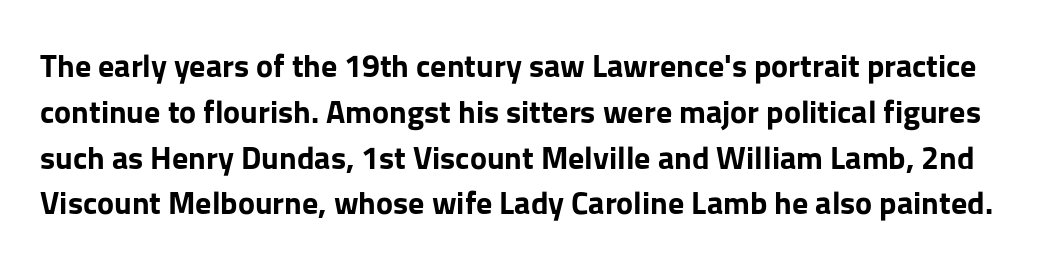
Q: Is the text bold? A: Yes.
Q: Is the text italic (slanted)? A: No, it is upright.
Q: Is the typeface a serif or a sans-serif typeface? A: Sans-serif.
Q: Is the text underlined? A: No.
Q: Is the spacing between letters normal or unusually wide? A: Normal.
Q: Is the spacing between lines tight, normal or loose? A: Normal.
Q: Width (condensed, normal, or wide)? A: Normal.
Q: Stroke contrast? A: Low.
Q: x-height? A: Medium.
Q: Monospaced? A: No.
